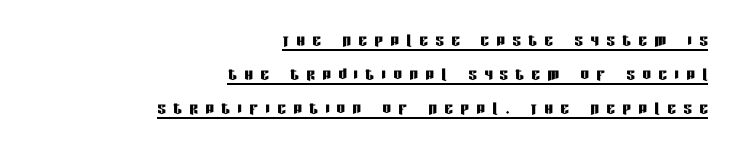
The horizontal fit of the characters is loose and conspicuously gappy. Rows of type keep a routine distance in the vertical direction. The typography opts for an upright posture over an oblique one. A rule runs beneath these lines of type. Each line ends at the same right margin while the left side varies.
